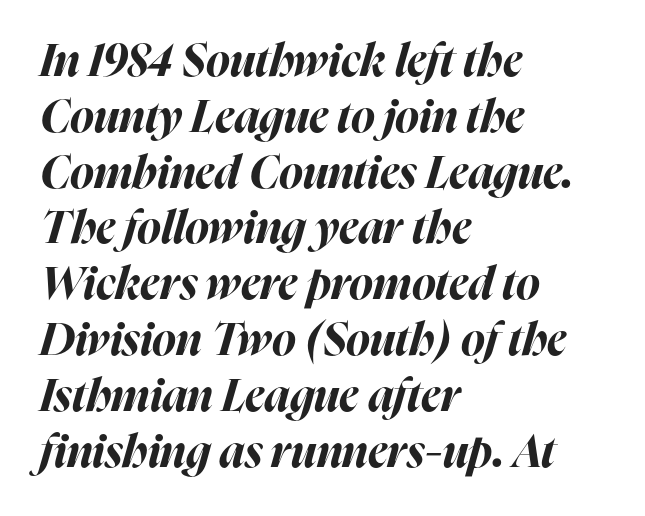
{"italic": "yes", "lean": "right", "slant_degrees": 16, "bold": "yes", "weight": "bold", "width": "normal", "stroke_contrast": "high", "x_height": "medium", "monospaced": "no", "underline": "no", "align": "left", "line_spacing_ratio": 1.24, "letter_spacing": "normal", "letter_spacing_em": 0.0, "glyph_px": 45}
